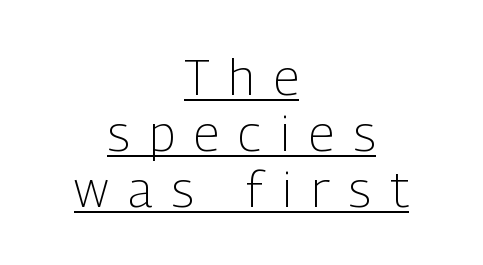
Q: Is the text bold? A: No.
Q: Is the text italic (slanted)? A: No, it is upright.
Q: Is the typeface a serif or a sans-serif typeface? A: Sans-serif.
Q: Is the text underlined? A: Yes.
Q: How is the paragraph aligned? A: Centered.
Q: Is the spacing between letters normal or unusually wide? A: Unusually wide.
Q: Is the spacing between lines tight, normal or loose? A: Tight.
Q: Width (condensed, normal, or wide)? A: Condensed.
Q: Stroke contrast? A: Low.
Q: x-height? A: Medium.
Q: Monospaced? A: No.
